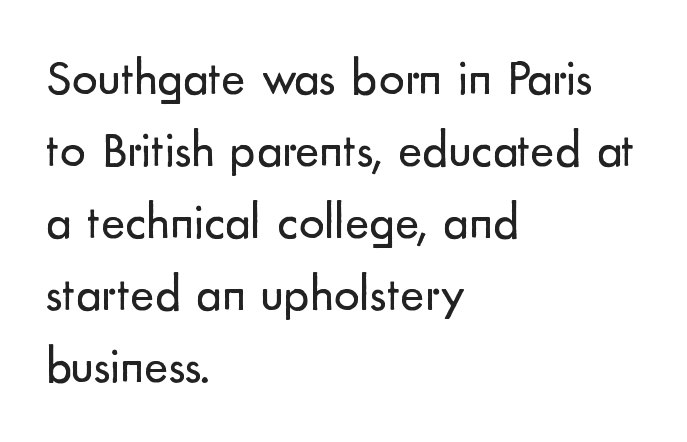
{"serif": "no", "italic": "no", "bold": "no", "weight": "regular", "width": "normal", "stroke_contrast": "low", "x_height": "small", "monospaced": "no", "underline": "no", "align": "left", "line_spacing": "normal", "line_spacing_ratio": 1.41, "letter_spacing": "normal", "letter_spacing_em": 0.0, "glyph_px": 51}
